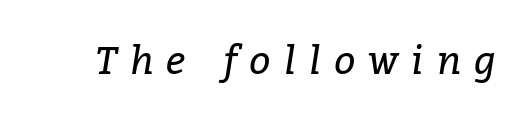
Is the type heavy? It reads as light-to-regular instead. Here the glyphs are tracked loosely, breaking word shapes into spaced letters. The strip under each line holds only bare page. A typesetter would call this proportional, since set widths differ per character.
